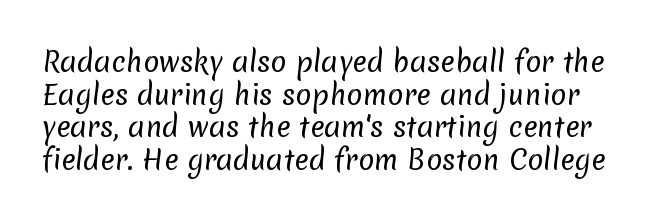
The image shows 27 px text type; set line spacing 1.21x, normal letter spacing, not underlined.
